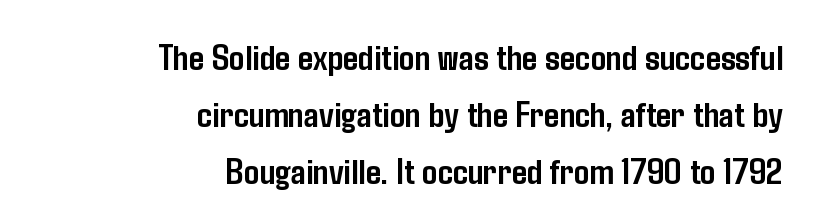
The image shows 38 px semibold, condensed sans-serif type, upright; set right-aligned, normal line spacing (1.5x), normal letter spacing, not underlined; low stroke contrast and a medium x-height.
